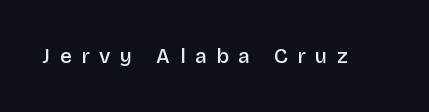
The image shows 21 px text type, upright; set unusually wide letter spacing (+0.45 em), not underlined.
